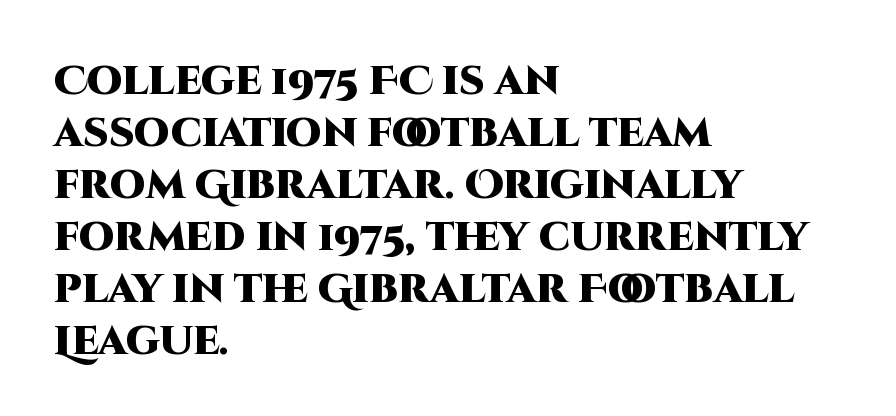
Note the varied advance widths — an 'i' is clearly narrower than an 'm'. Tracking value appears to be zero — textbook default spacing. How would I describe the line gaps? Plain and ordinary. Horizontal alignment here is leftward, the default for most running prose.
